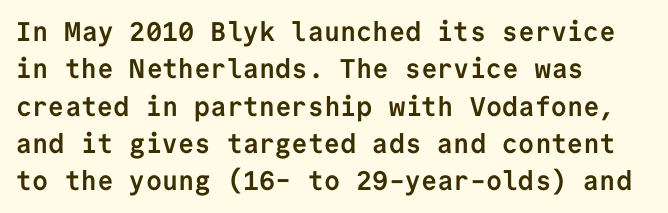
It's the straight-up-and-down kind of type. The lines are quadded left. Letter spacing: default. Rule under the text: the space is simply empty. The space between consecutive lines is moderate. Notice how thick the strokes are: this is what a full bold looks like.
